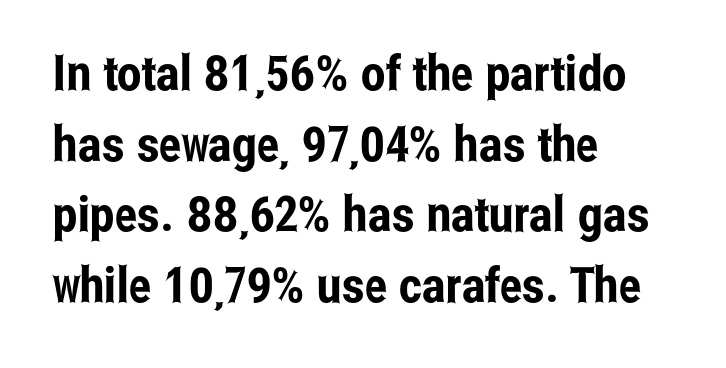
Q: Is the text italic (slanted)? A: No, it is upright.
Q: Is the typeface a serif or a sans-serif typeface? A: Sans-serif.
Q: Is the text underlined? A: No.
Q: How is the paragraph aligned? A: Left-aligned.
Q: Is the spacing between letters normal or unusually wide? A: Normal.
Q: Is the spacing between lines tight, normal or loose? A: Normal.
Q: Width (condensed, normal, or wide)? A: Condensed.
Q: Stroke contrast? A: Low.
Q: x-height? A: Medium.
Q: Monospaced? A: No.
